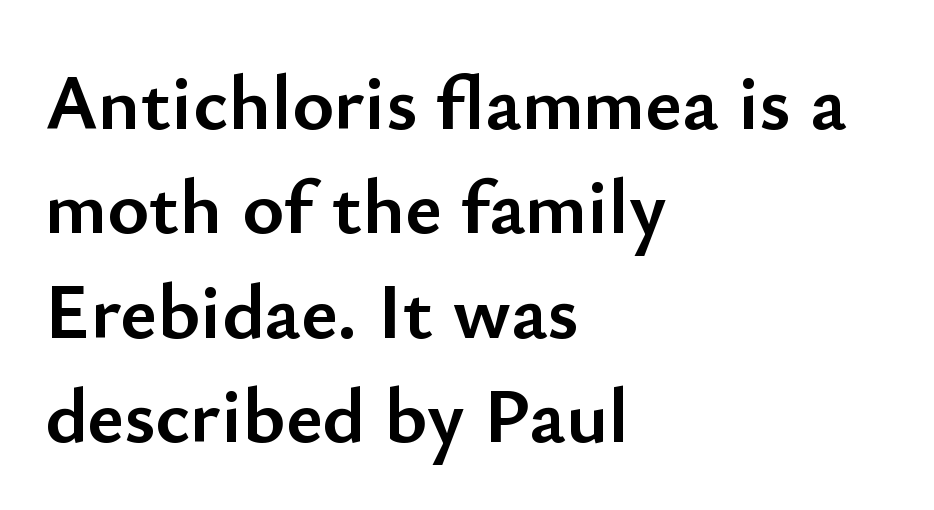
What's the leading like? Ordinary, nothing unusual. Casual observation: everything's shoved over to the left. It's the straight-up-and-down kind of type. The rendering keeps characters at their native spacing. Here the designer chose a conventional face with non-uniform glyph widths.
